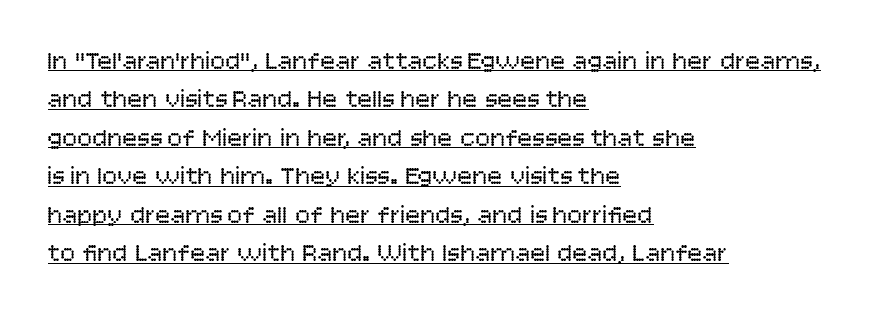
{"italic": "no", "bold": "no", "underline": "yes", "align": "left", "line_spacing": "normal", "line_spacing_ratio": 1.54, "letter_spacing": "normal", "letter_spacing_em": 0.0, "glyph_px": 25}
